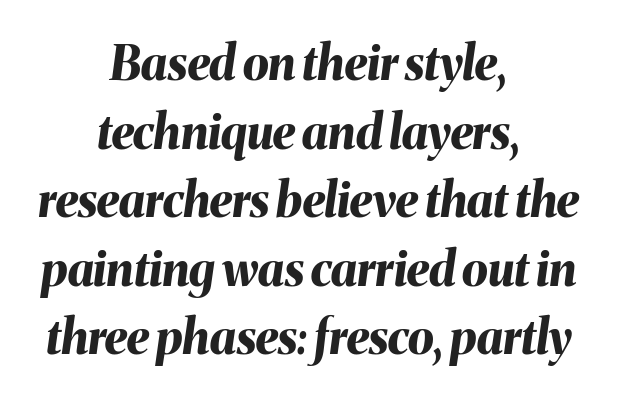
{"italic": "yes", "lean": "right", "slant_degrees": 8, "bold": "yes", "weight": "bold", "width": "normal", "stroke_contrast": "medium", "x_height": "medium", "monospaced": "no", "underline": "no", "align": "center", "line_spacing": "normal", "line_spacing_ratio": 1.46, "letter_spacing": "normal", "letter_spacing_em": 0.0, "glyph_px": 47}
